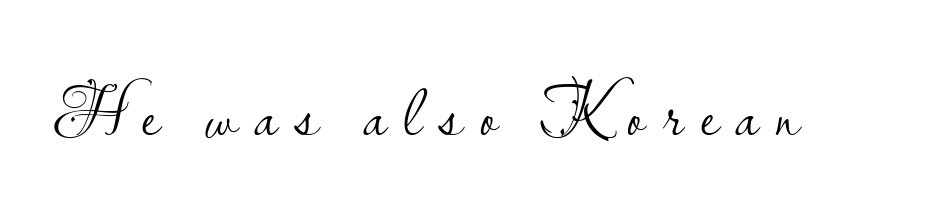
{"serif": "no", "bold": "no", "weight": "light", "width": "normal", "stroke_contrast": "low", "x_height": "small", "monospaced": "no", "underline": "no", "letter_spacing": "wide", "letter_spacing_em": 0.24, "glyph_px": 72}
